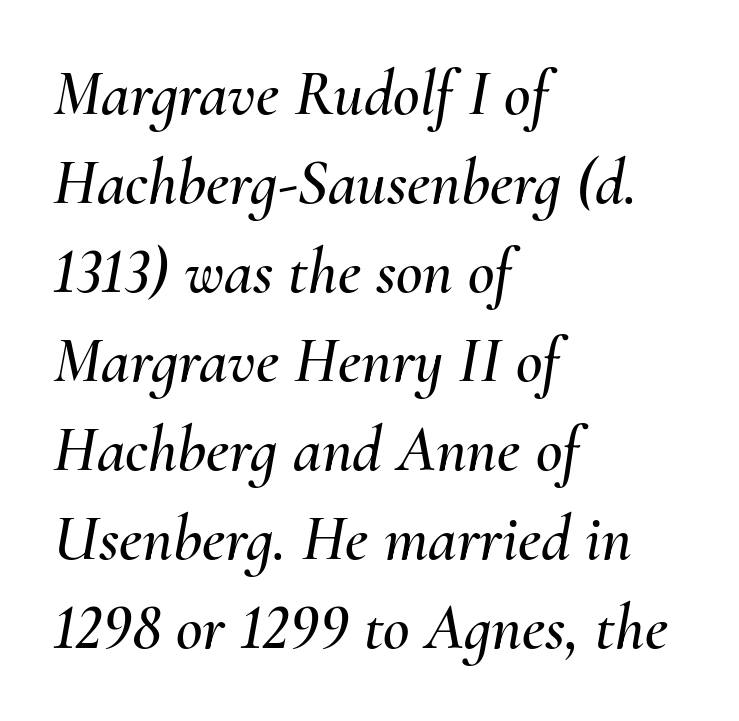
{"italic": "yes", "lean": "right", "slant_degrees": 10, "width": "normal", "stroke_contrast": "medium", "x_height": "small", "monospaced": "no", "underline": "no", "align": "left", "line_spacing": "normal", "line_spacing_ratio": 1.37, "letter_spacing": "normal", "letter_spacing_em": 0.0, "glyph_px": 65}
